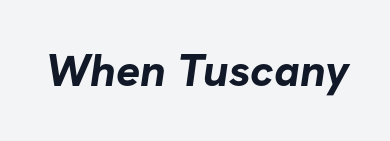
What weight is shown? A full bold with thick strokes. Glyph-to-glyph distance matches everyday printed text. Think of a printed novel: that variable character pitch is what you see here. This rendering employs a face without finishing strokes, i.e., a sans-serif. The strip under each line holds only bare page.
